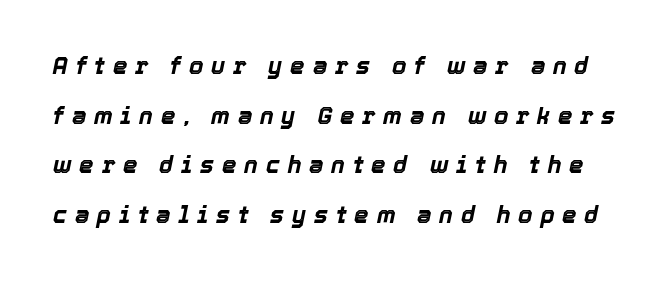
In terms of weight, the rendering is a true, heavy bold. The font's italic variant was chosen for this text. The letters are spread apart with noticeably loose tracking. The space beneath each line is pristine and unruled. Quick note: interline space is abundant.
